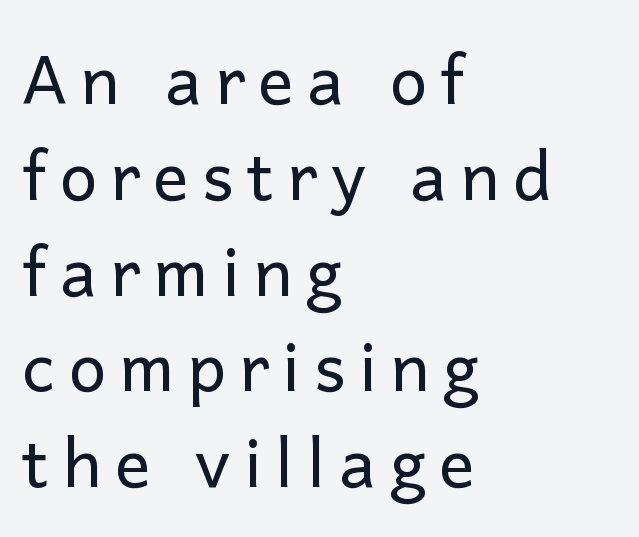
A bare baseline throughout the passage. Summary of weight: not heavy and not bold. The rendering inserts visible extra space after every character. A typesetter would mark this as roman, not italic.
